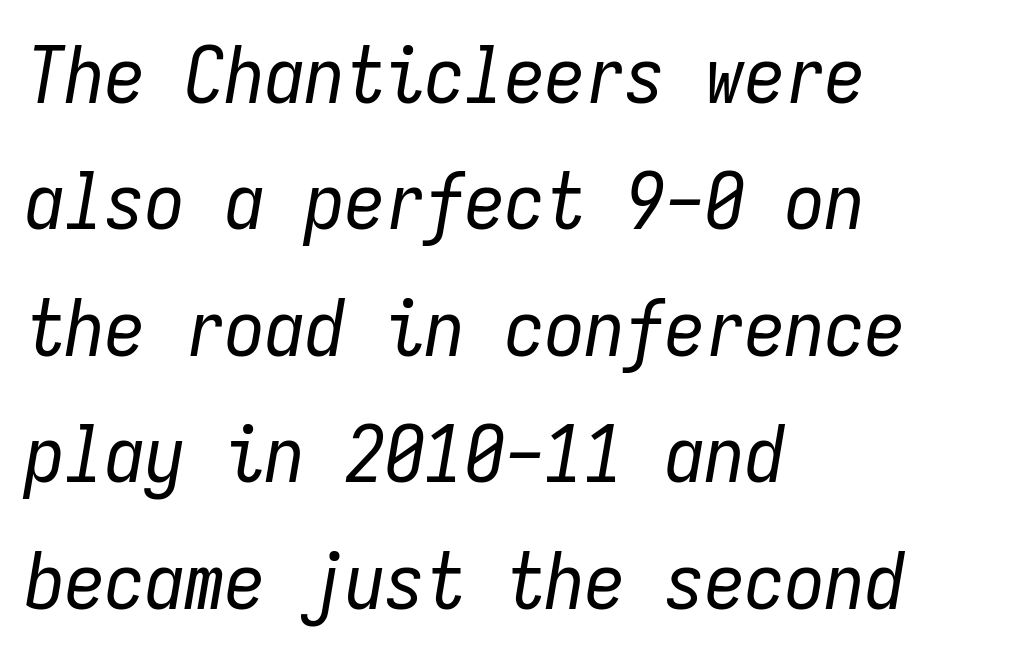
Characters follow at the spacing the type designer built in. Vertically, the passage feels balanced, rows spaced as you'd expect. The lines are quadded left. Rule under the text: the space is simply empty. This sample uses an oblique cut, with every glyph tilted off the vertical.
